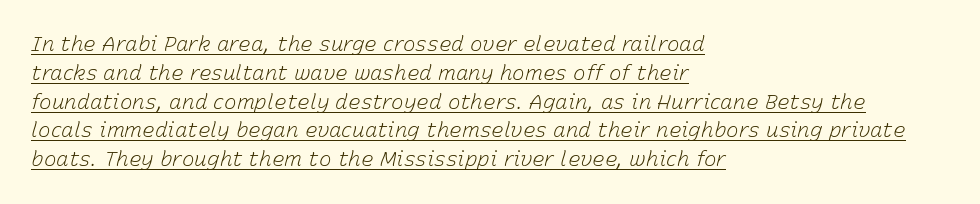
The image shows 21 px text type, italic (leaning right); set left-aligned, normal line spacing (1.37x), normal letter spacing, underlined.
